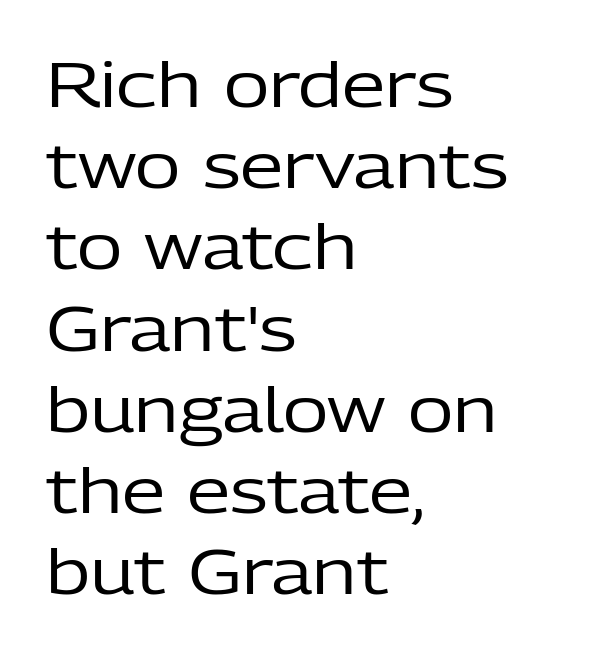
Unmarked baselines from the first word to the last. The ragged edge is on the right, which tells us the setting is flush left. Heft: none added — not bold. Upright lettering throughout. A typesetter would call this proportional, since set widths differ per character. The line texture is even and compact thanks to regular tracking.
